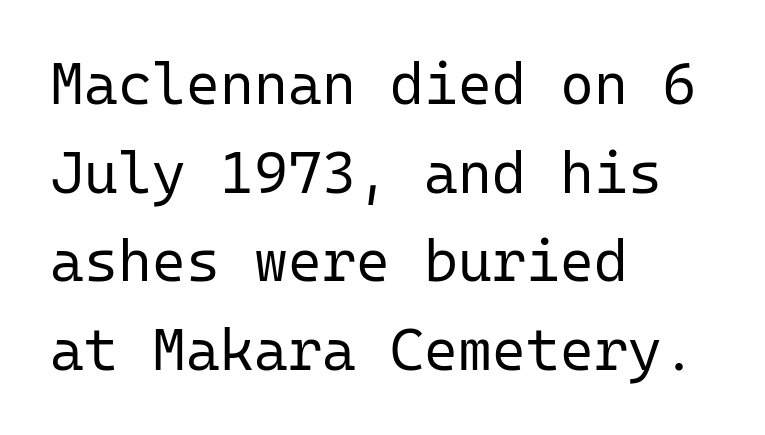
Italic: no, the glyphs are upright roman. Whoever set this chose a conventional vertical rhythm. Here the designer chose a console-style face with uniform glyph widths. Stroke thickness stays within the range of a standard reading face or lighter.
